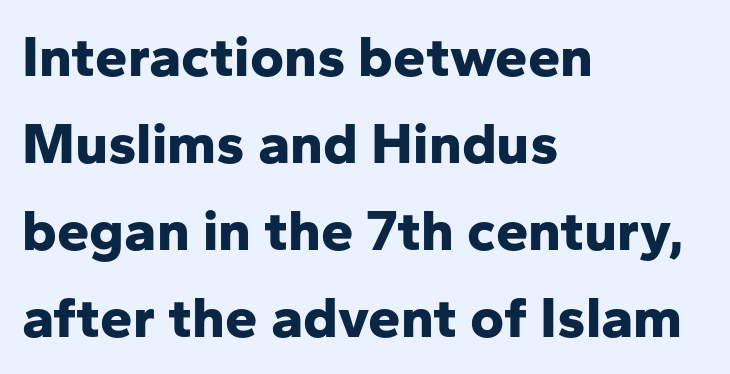
Nothing sits at the stroke ends, so this counts as sans-serif. Leftover space on each line is placed entirely after the last word. In terms of leading, this rendering sits right in the middle. Short note: letters normally spaced. A typesetter would call this proportional, since set widths differ per character.
